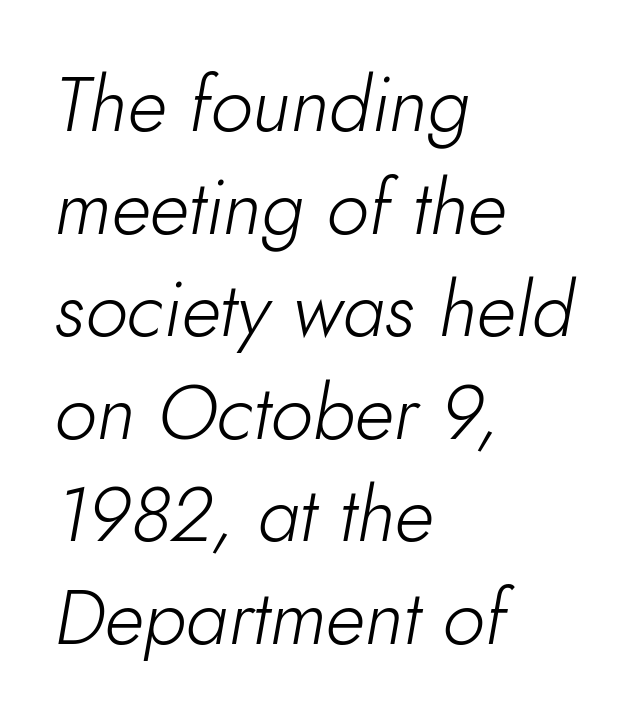
Unmarked baselines from the first word to the last. A student would call this left alignment; a typographer would say flush left, rag right. Tracking here is standard; glyphs follow each other at the usual distance. The glyphs look as if they've been sheared to an angle.
